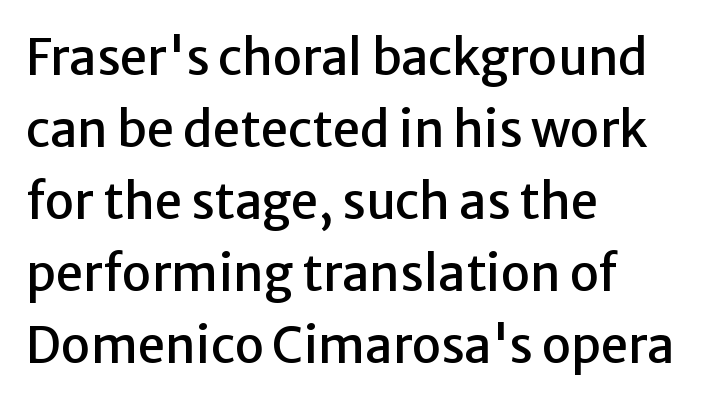
When letters stand straight like this, we call the style roman or upright. The rendering uses natural spacing where letterforms have individual widths. Short and long lines alike share a common starting point at left. The font family rendered here belongs to the sans-serif group. Here the glyphs are tracked normally, forming tight word shapes. Honestly, there is no underline to notice here at all.
